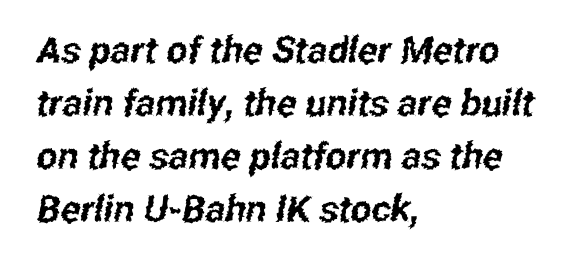
Serifs: no, the terminals of the letterforms are clean. There is no visible air inserted between adjacent glyphs. The text block is weighted toward the left margin, trailing off unevenly rightward. Think of a printed novel: that variable character pitch is what you see here.
